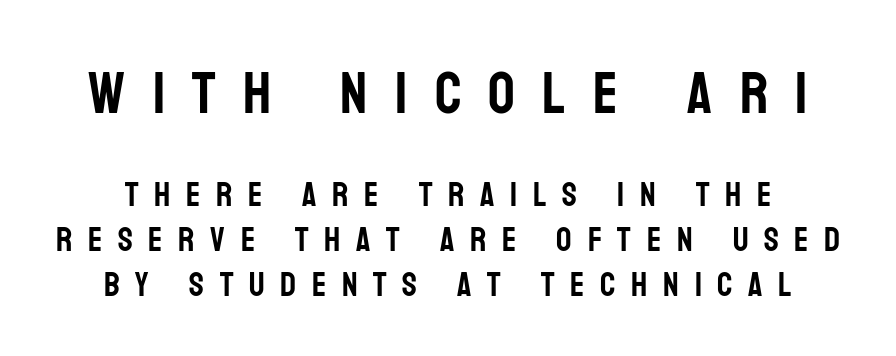
The image shows 59 px condensed sans-serif type, upright; set centered, normal line spacing (1.31x), unusually wide letter spacing (+0.46 em), not underlined; the first (top) block is 1.74x larger; low stroke contrast and a large x-height.
